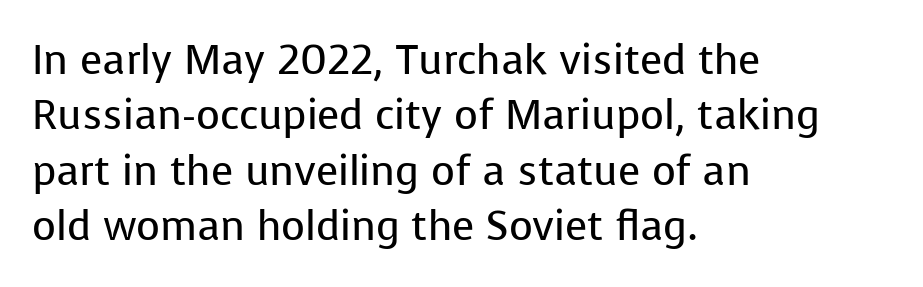
{"serif": "no", "italic": "no", "bold": "no", "weight": "regular", "width": "normal", "stroke_contrast": "low", "x_height": "medium", "monospaced": "no", "underline": "no", "align": "left", "line_spacing": "normal", "line_spacing_ratio": 1.35, "letter_spacing": "normal", "letter_spacing_em": 0.0, "glyph_px": 41}
